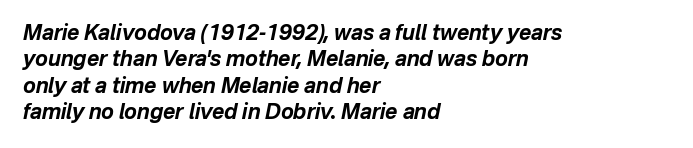
Q: Is the text bold? A: Yes.
Q: Is the text italic (slanted)? A: Yes, it leans right by about 12 degrees.
Q: Is the text underlined? A: No.
Q: How is the paragraph aligned? A: Left-aligned.
Q: Is the spacing between letters normal or unusually wide? A: Normal.
Q: Is the spacing between lines tight, normal or loose? A: Normal.
